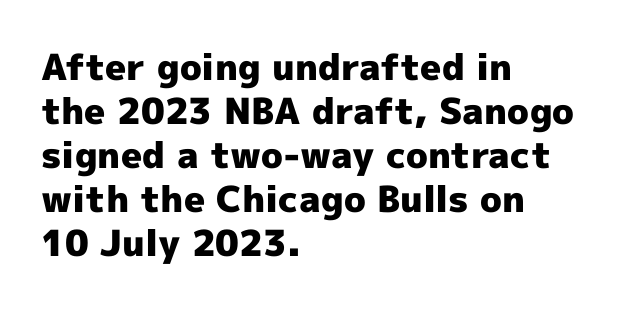
{"serif": "no", "italic": "no", "bold": "yes", "weight": "heavy", "width": "normal", "x_height": "medium", "monospaced": "no", "underline": "no", "align": "left", "line_spacing_ratio": 1.22, "letter_spacing": "normal", "letter_spacing_em": 0.0, "glyph_px": 36}
